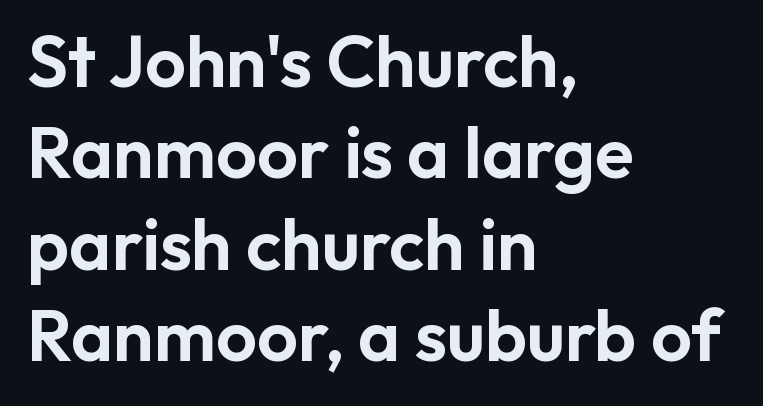
The image shows 72 px sans-serif type, upright; set left-aligned, normal line spacing (1.27x), normal letter spacing, not underlined; low stroke contrast and a medium x-height.
